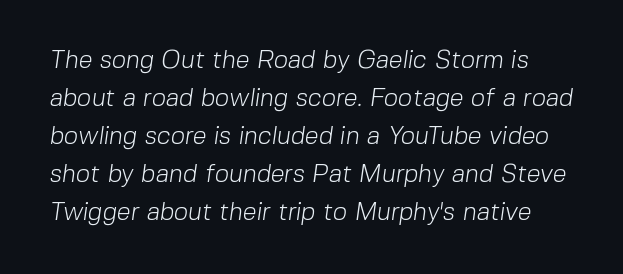
Q: Is the text bold? A: No.
Q: Is the text underlined? A: No.
Q: Is the spacing between letters normal or unusually wide? A: Normal.
Q: Is the spacing between lines tight, normal or loose? A: Normal.
